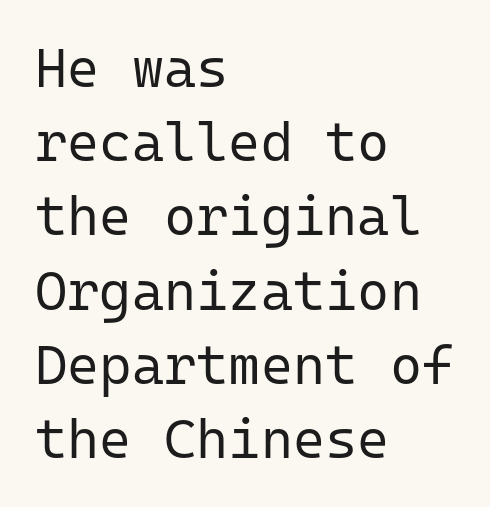
The image shows 55 px regular-weight sans-serif type, upright, monospaced; set left-aligned, normal line spacing (1.35x), normal letter spacing, not underlined; low stroke contrast and a medium x-height.
